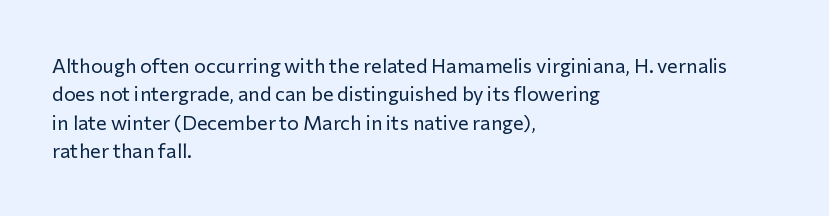
Glyph-to-glyph distance matches everyday printed text. One glance says typical: line gaps are just what's usual. A bare baseline throughout the passage. Does the lettering tilt? It doesn't — this is upright.
